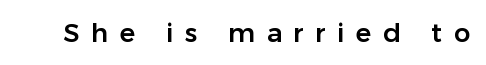
{"italic": "no", "underline": "no", "letter_spacing": "wide", "letter_spacing_em": 0.44, "glyph_px": 26}
